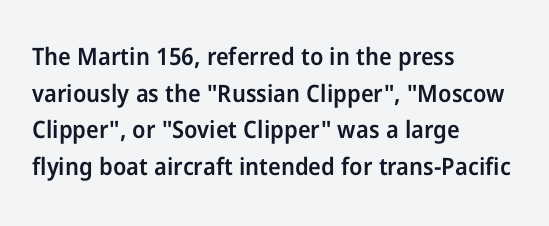
If you drew a line through each stem, it would be perfectly vertical. Each line starts at the same left margin while the right side varies. The string is rendered with underlining switched off. In terms of weight, the rendering is demibold, just under bold.
